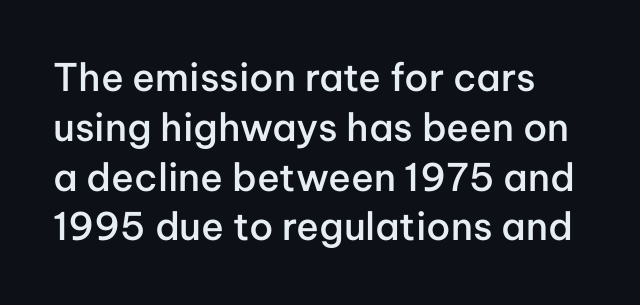
The image shows 38 px semibold sans-serif type, upright; set normal line spacing (1.31x), normal letter spacing, not underlined; low stroke contrast and a medium x-height.
